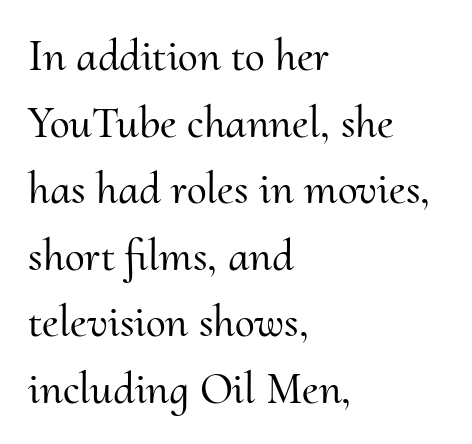
{"serif": "yes", "italic": "no", "width": "normal", "stroke_contrast": "medium", "x_height": "small", "monospaced": "no", "underline": "no", "align": "left", "line_spacing": "normal", "line_spacing_ratio": 1.48, "letter_spacing": "normal", "letter_spacing_em": 0.0, "glyph_px": 45}
